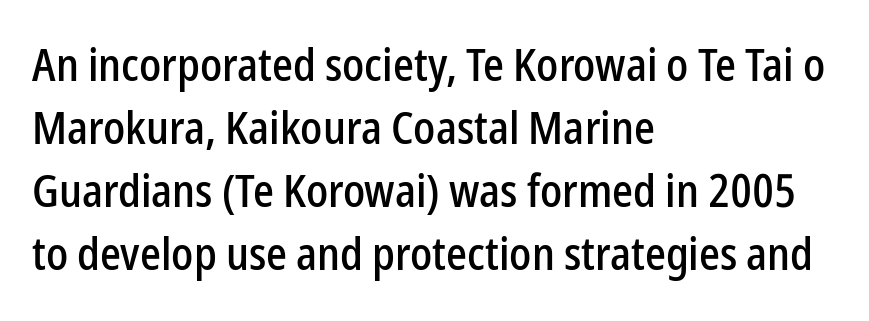
The image shows 46 px condensed sans-serif type, upright; set left-aligned, normal line spacing (1.37x), normal letter spacing, not underlined; low stroke contrast and a medium x-height.
